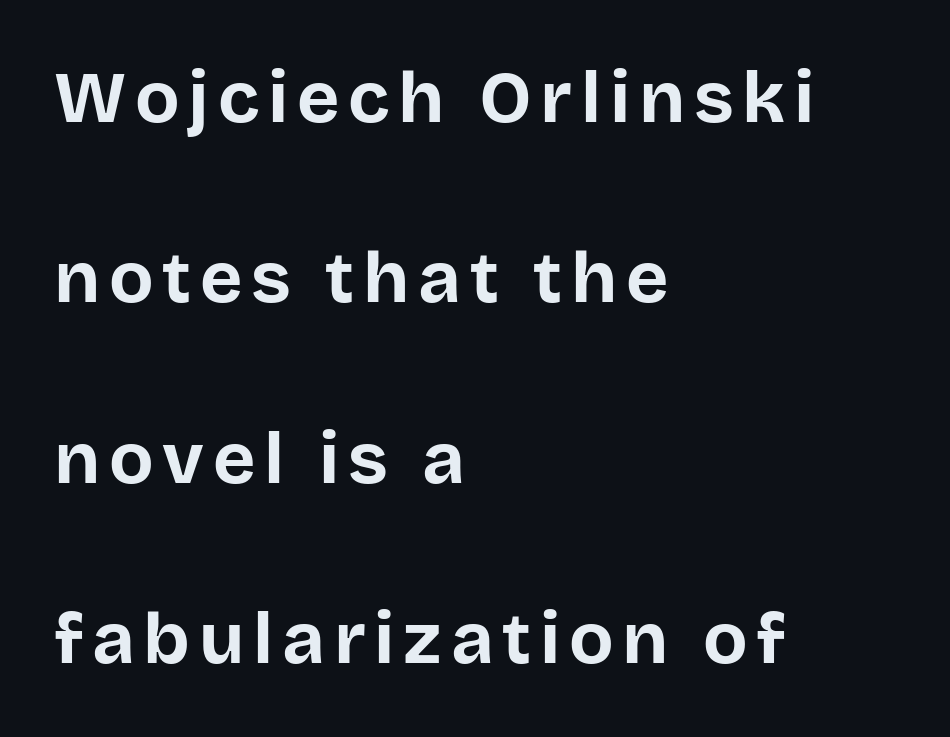
{"serif": "no", "italic": "no", "bold": "yes", "weight": "bold", "width": "normal", "stroke_contrast": "low", "x_height": "large", "monospaced": "no", "underline": "no", "align": "left", "line_spacing": "loose", "line_spacing_ratio": 2.47, "glyph_px": 73}
